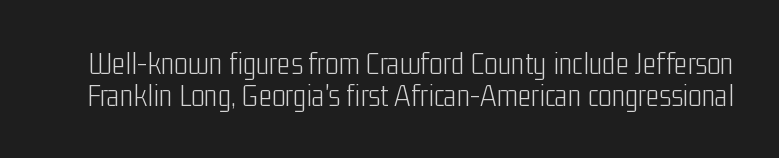
The image shows 32 px light, condensed sans-serif type, upright; set tight line spacing (0.99x), normal letter spacing, not underlined; low stroke contrast and a medium x-height.
